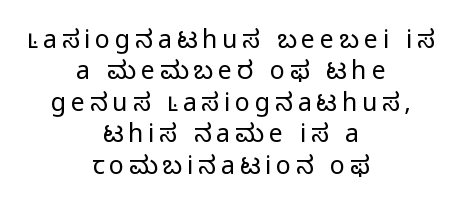
The image shows 25 px text type, upright; set centered, normal line spacing (1.26x), not underlined.
